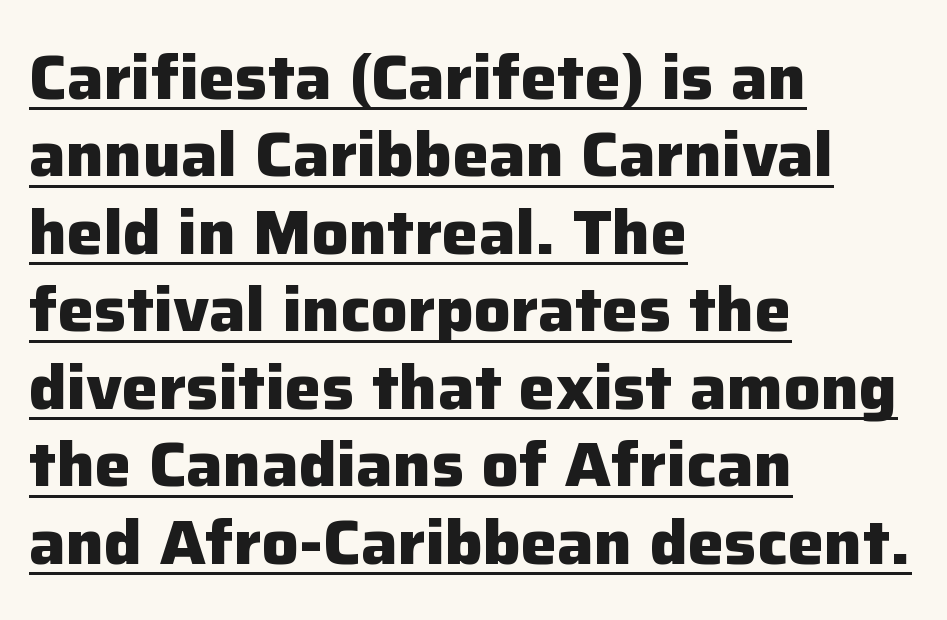
The image shows 61 px heavy sans-serif type, upright; set left-aligned, normal line spacing (1.27x), normal letter spacing, underlined; low stroke contrast and a medium x-height.
